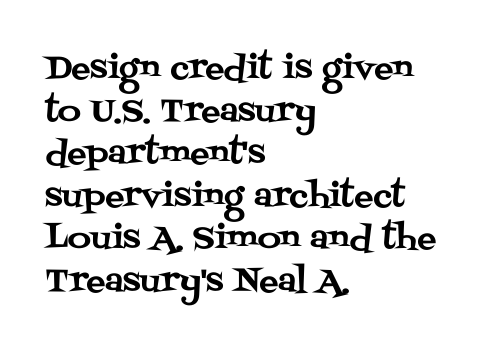
Q: Is the text italic (slanted)? A: No, it is upright.
Q: Is the typeface a serif or a sans-serif typeface? A: Serif.
Q: Is the text underlined? A: No.
Q: How is the paragraph aligned? A: Left-aligned.
Q: Is the spacing between letters normal or unusually wide? A: Normal.
Q: Is the spacing between lines tight, normal or loose? A: Normal.
Q: Width (condensed, normal, or wide)? A: Normal.
Q: Stroke contrast? A: Medium.
Q: x-height? A: Large.
Q: Monospaced? A: No.
